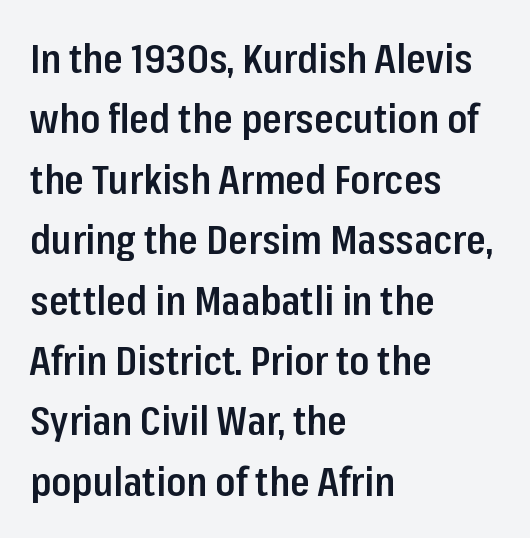
{"serif": "no", "italic": "no", "bold": "semi", "weight": "semibold", "width": "condensed", "stroke_contrast": "low", "x_height": "medium", "monospaced": "no", "underline": "no", "align": "left", "line_spacing": "normal", "line_spacing_ratio": 1.51, "letter_spacing": "normal", "letter_spacing_em": 0.0, "glyph_px": 40}
